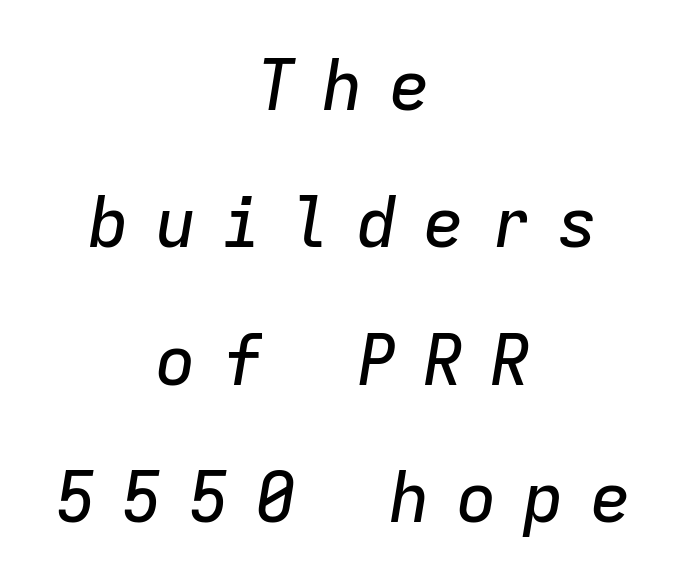
The image shows 69 px text type, italic (leaning right), monospaced; set centered, loose line spacing (1.99x), unusually wide letter spacing (+0.37 em), not underlined; low stroke contrast and a medium x-height.
